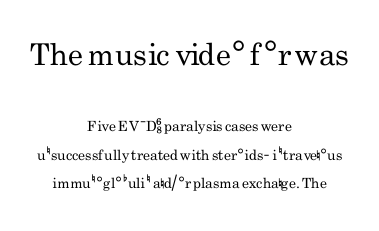
The image shows 30 px regular-weight, condensed sans-serif type, upright; set centered, loose line spacing (2.04x), normal letter spacing, not underlined; the first (top) block is 2.14x larger; low stroke contrast and a small x-height.
